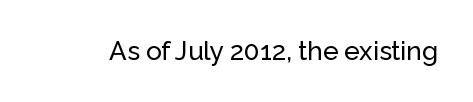
The image shows 26 px text type, upright; set normal letter spacing, not underlined.
